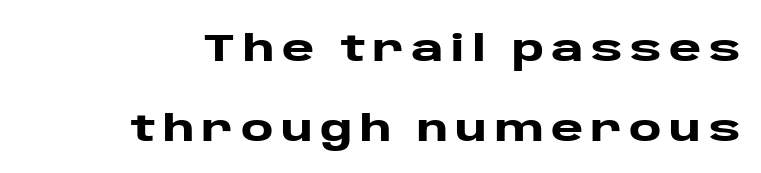
{"serif": "no", "italic": "no", "bold": "yes", "weight": "heavy", "width": "wide", "stroke_contrast": "low", "x_height": "large", "monospaced": "no", "underline": "no", "align": "right", "line_spacing": "loose", "line_spacing_ratio": 2.05, "glyph_px": 39}
